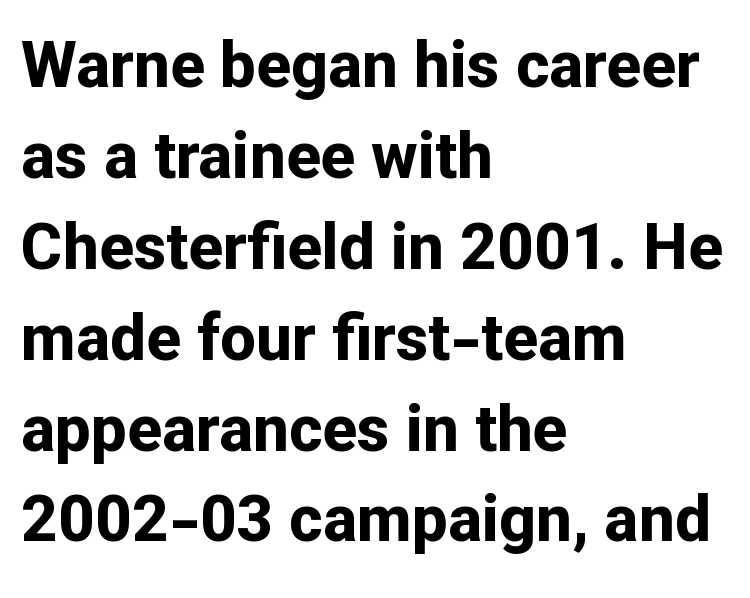
{"serif": "no", "italic": "no", "bold": "yes", "weight": "bold", "width": "normal", "stroke_contrast": "low", "x_height": "medium", "monospaced": "no", "underline": "no", "align": "left", "line_spacing": "normal", "line_spacing_ratio": 1.42, "letter_spacing": "normal", "letter_spacing_em": 0.0, "glyph_px": 64}
